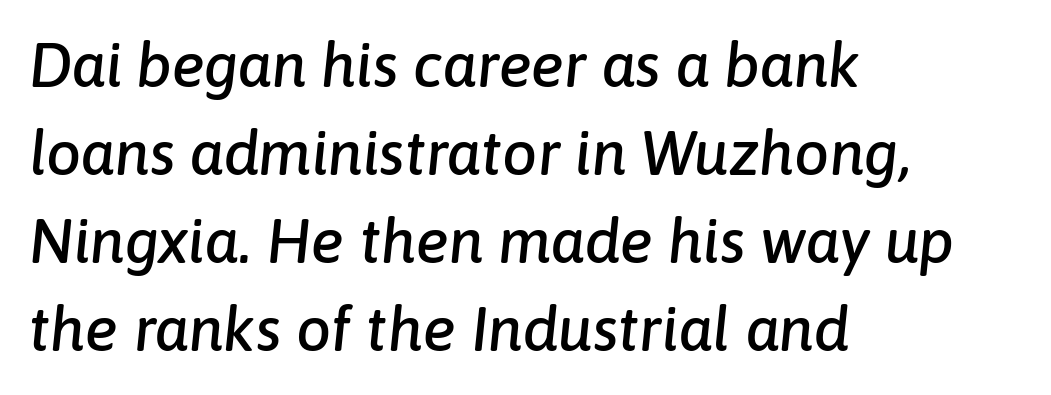
The image shows 62 px text type, italic (leaning right); set left-aligned, normal line spacing (1.42x), normal letter spacing, not underlined; low stroke contrast and a medium x-height.
